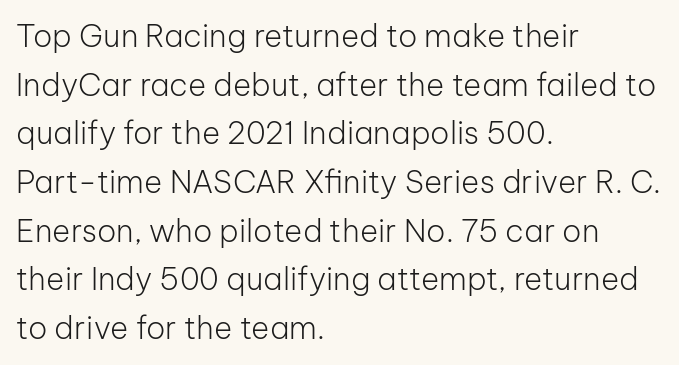
{"serif": "no", "italic": "no", "bold": "no", "weight": "light", "width": "normal", "stroke_contrast": "low", "x_height": "medium", "monospaced": "no", "underline": "no", "align": "left", "line_spacing": "normal", "line_spacing_ratio": 1.57, "letter_spacing": "normal", "letter_spacing_em": 0.0, "glyph_px": 31}
